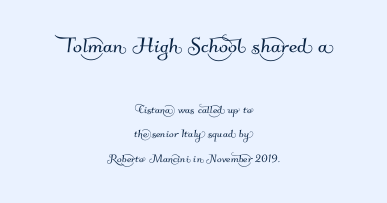
The image shows 27 px text type; set centered, line spacing 1.75x, normal letter spacing, not underlined; the first (top) block is 1.93x larger.
